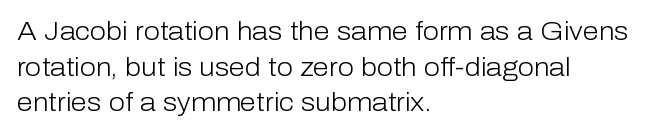
The line texture is even and compact thanks to regular tracking. Honestly, the row spacing looks completely unremarkable. Every row of glyphs begins at an identical x-position on the left. The letters stand straight up with perfectly vertical stems. Stroke thickness stays within the range of a standard reading face or lighter. Unmarked baselines from the first word to the last.
